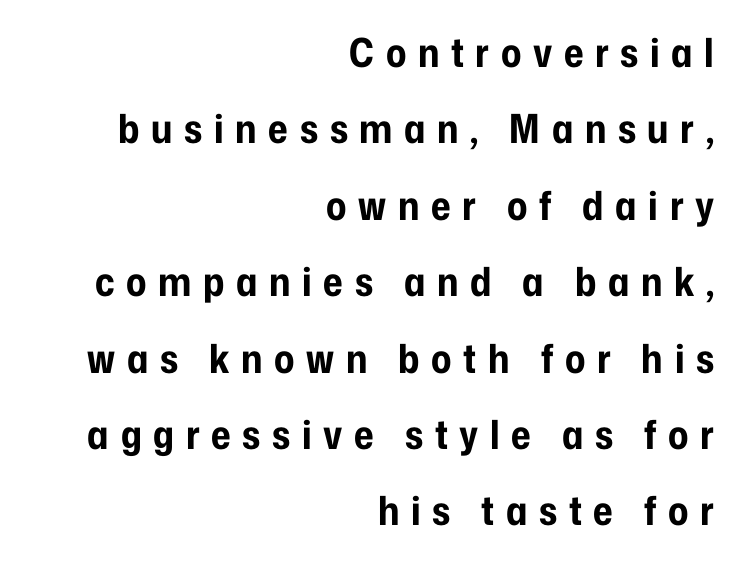
{"serif": "no", "italic": "no", "bold": "yes", "weight": "bold", "width": "condensed", "stroke_contrast": "low", "x_height": "medium", "monospaced": "no", "underline": "no", "align": "right", "line_spacing": "loose", "line_spacing_ratio": 1.91, "letter_spacing": "wide", "letter_spacing_em": 0.29, "glyph_px": 40}
